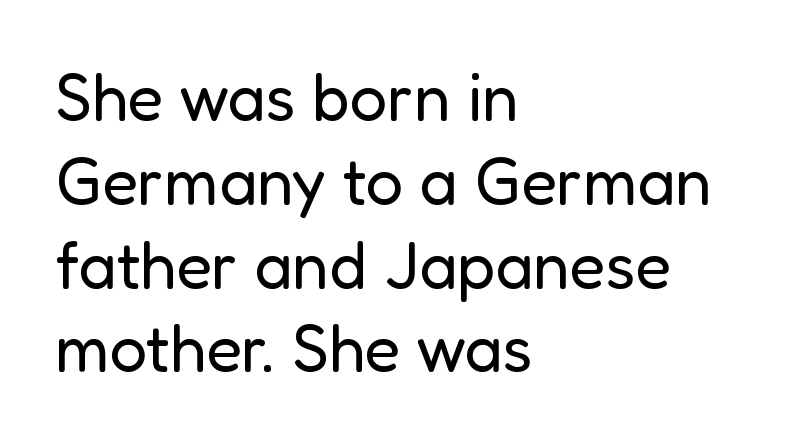
The image shows 66 px regular-weight sans-serif type, upright; set left-aligned, normal line spacing (1.27x), normal letter spacing, not underlined; low stroke contrast and a medium x-height.
